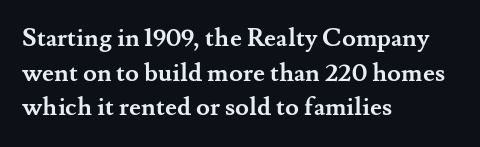
The type sits square on the baseline with zero lean. Summary of weight: heavy, a full bold. Rule under the text: the space is simply empty. Is the letter spacing exaggerated? No — it looks like the ordinary default.
